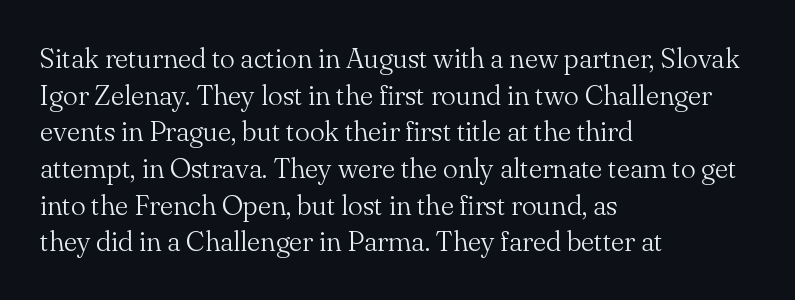
Q: Is the text bold? A: No.
Q: Is the text italic (slanted)? A: No, it is upright.
Q: Is the typeface a serif or a sans-serif typeface? A: Serif.
Q: Is the text underlined? A: No.
Q: How is the paragraph aligned? A: Left-aligned.
Q: Is the spacing between letters normal or unusually wide? A: Normal.
Q: Is the spacing between lines tight, normal or loose? A: Normal.
Q: Width (condensed, normal, or wide)? A: Normal.
Q: Stroke contrast? A: Medium.
Q: x-height? A: Small.
Q: Monospaced? A: No.
